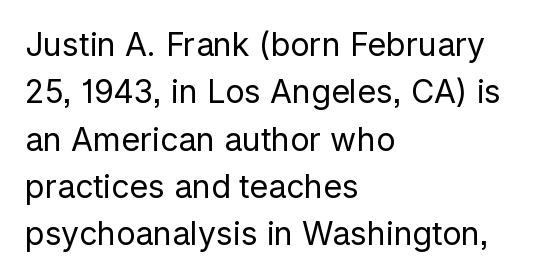
Typeset ragged right — the left edge is the straight one. Examine the stroke ends and you'll find no serifs. The strokes are not fattened; the text isn't bold. Descenders hang freely into open space. The lines sit at an ordinary, default distance from one another. The letters advance in unequal steps, a hallmark of proportional type.
